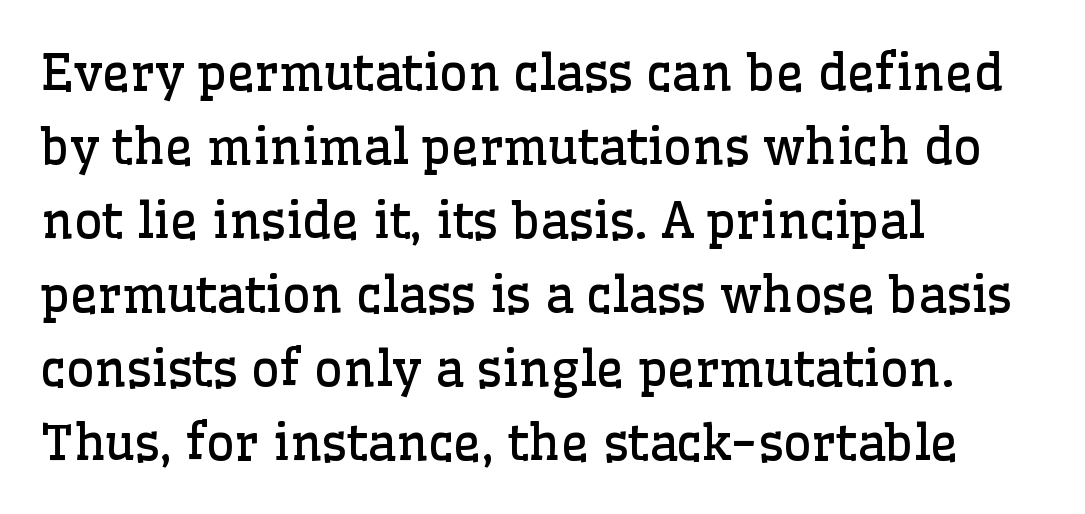
{"serif": "yes", "italic": "no", "bold": "no", "weight": "regular", "width": "normal", "stroke_contrast": "low", "x_height": "medium", "monospaced": "no", "underline": "no", "align": "left", "line_spacing": "normal", "line_spacing_ratio": 1.51, "letter_spacing": "normal", "letter_spacing_em": 0.0, "glyph_px": 49}
